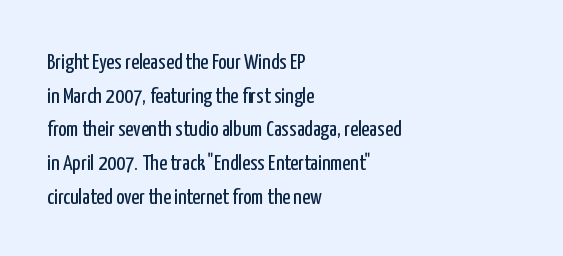
The image shows 22 px text type, upright; set left-aligned, normal line spacing (1.53x), normal letter spacing, not underlined.
